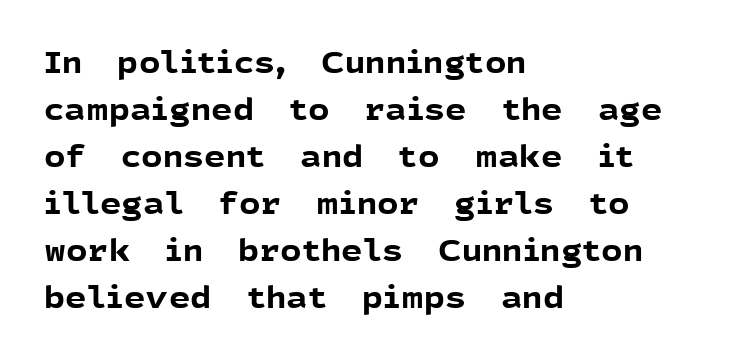
Q: Is the text bold? A: Yes.
Q: Is the text italic (slanted)? A: No, it is upright.
Q: Is the typeface a serif or a sans-serif typeface? A: Sans-serif.
Q: Is the text underlined? A: No.
Q: How is the paragraph aligned? A: Left-aligned.
Q: Is the spacing between letters normal or unusually wide? A: Normal.
Q: Is the spacing between lines tight, normal or loose? A: Normal.
Q: Width (condensed, normal, or wide)? A: Normal.
Q: x-height? A: Medium.
Q: Monospaced? A: No.
